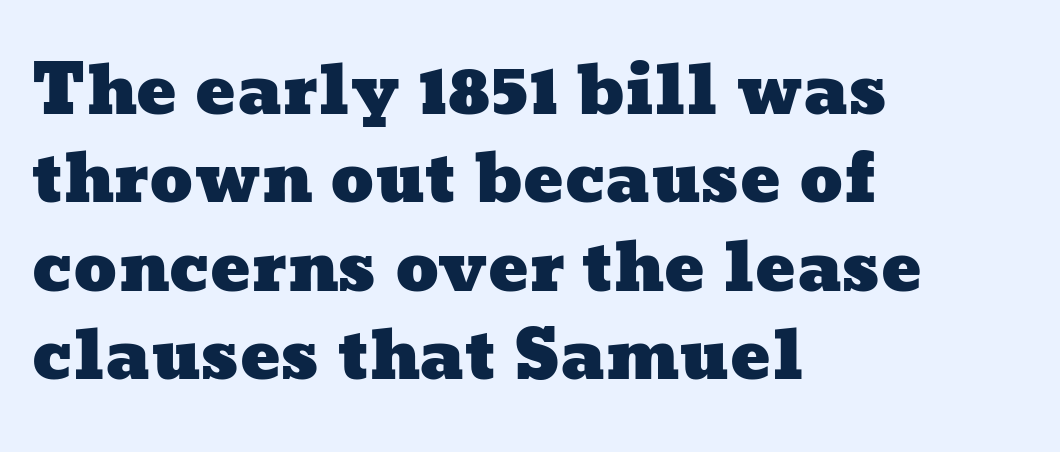
{"width": "wide", "stroke_contrast": "low", "x_height": "medium", "monospaced": "no", "underline": "no", "align": "left", "line_spacing": "normal", "line_spacing_ratio": 1.32, "letter_spacing": "normal", "letter_spacing_em": 0.0, "glyph_px": 67}
